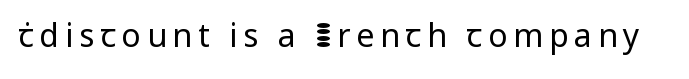
Is the type heavy? It reads as light-to-regular instead. The type family on display is of the sans-serif kind. Spacing verdict: proportional, widths tailored to each character. In terms of posture, this sample is upright. Type without underlining.
